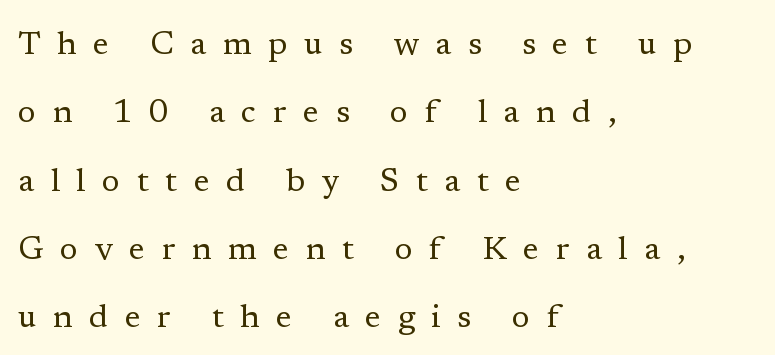
Serif or sans? Serif — the stroke terminals have little feet. This sample trades compactness for vertical openness between lines. Nope, not italic — everything's standing straight. Weight: regular or lighter. The paragraph shown leans on its left margin. Only glyphs here, with clear space below each row.
